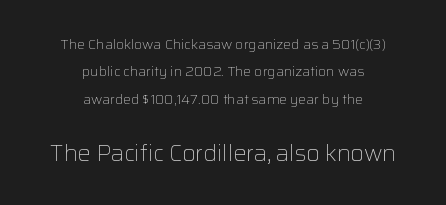
The image shows 23 px text type, upright; set centered, loose line spacing (1.96x), normal letter spacing, not underlined; the second (bottom) block is 1.64x larger.
